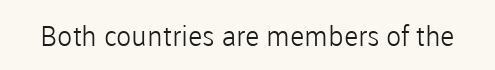
Q: Is the text bold? A: No.
Q: Is the text italic (slanted)? A: No, it is upright.
Q: Is the typeface a serif or a sans-serif typeface? A: Sans-serif.
Q: Is the text underlined? A: No.
Q: Is the spacing between letters normal or unusually wide? A: Normal.
Q: Width (condensed, normal, or wide)? A: Normal.
Q: Stroke contrast? A: Low.
Q: x-height? A: Medium.
Q: Monospaced? A: No.
